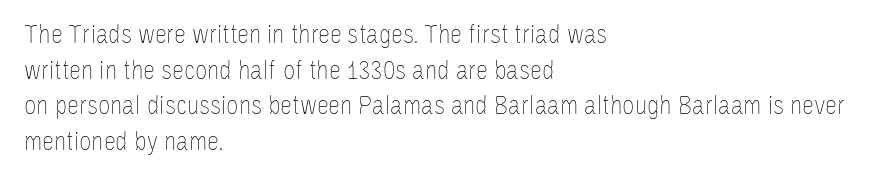
Q: Is the text bold? A: No.
Q: Is the text italic (slanted)? A: No, it is upright.
Q: Is the text underlined? A: No.
Q: How is the paragraph aligned? A: Left-aligned.
Q: Is the spacing between letters normal or unusually wide? A: Normal.
Q: Is the spacing between lines tight, normal or loose? A: Normal.
